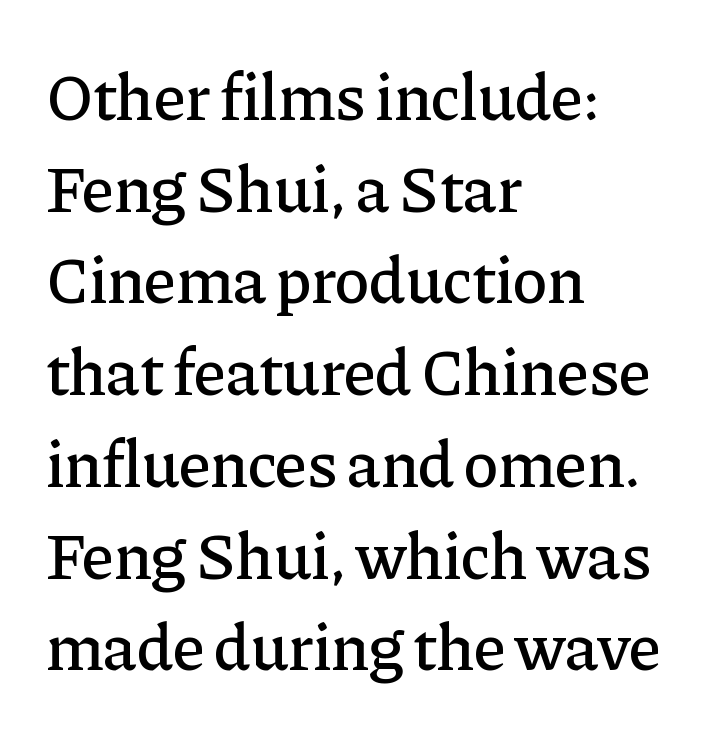
Is there much room between lines? A standard amount, neither cramped nor airy. Designer's note — italics off, roman on. What kind of face is this? One with serifs. Line starts are locked; line ends wander.
